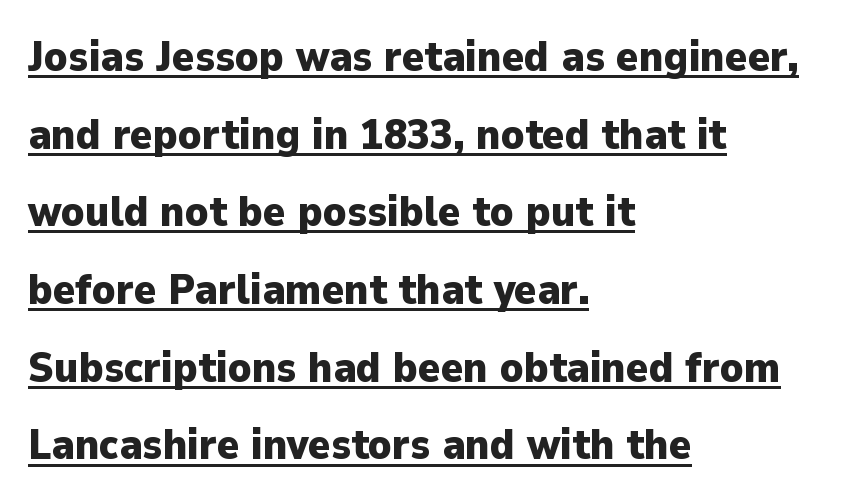
Q: Is the text bold? A: Yes.
Q: Is the text italic (slanted)? A: No, it is upright.
Q: Is the typeface a serif or a sans-serif typeface? A: Sans-serif.
Q: Is the text underlined? A: Yes.
Q: How is the paragraph aligned? A: Left-aligned.
Q: Is the spacing between letters normal or unusually wide? A: Normal.
Q: Width (condensed, normal, or wide)? A: Normal.
Q: Stroke contrast? A: Low.
Q: x-height? A: Medium.
Q: Monospaced? A: No.
